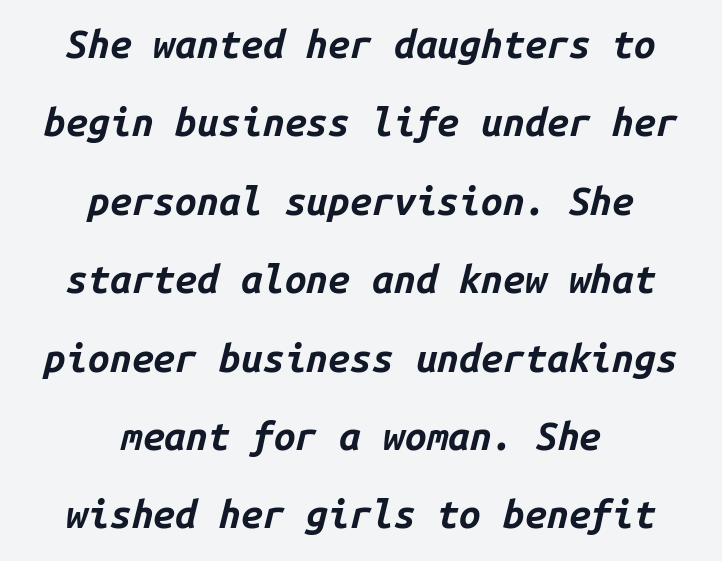
Q: Is the text bold? A: Yes.
Q: Is the text italic (slanted)? A: Yes, it leans right by about 14 degrees.
Q: Is the text underlined? A: No.
Q: How is the paragraph aligned? A: Centered.
Q: Is the spacing between letters normal or unusually wide? A: Normal.
Q: Is the spacing between lines tight, normal or loose? A: Loose.
Q: Width (condensed, normal, or wide)? A: Normal.
Q: Stroke contrast? A: Low.
Q: x-height? A: Medium.
Q: Monospaced? A: Yes.
